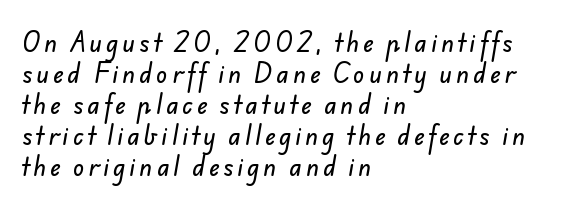
Q: Is the text underlined? A: No.
Q: How is the paragraph aligned? A: Left-aligned.
Q: Is the spacing between lines tight, normal or loose? A: Normal.
